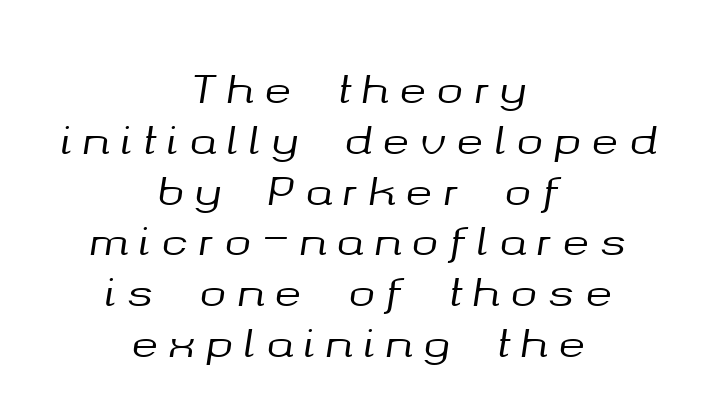
{"italic": "yes", "lean": "right", "slant_degrees": 8, "width": "normal", "stroke_contrast": "medium", "x_height": "medium", "monospaced": "no", "underline": "no", "align": "center", "line_spacing": "normal", "line_spacing_ratio": 1.27, "letter_spacing": "wide", "letter_spacing_em": 0.27, "glyph_px": 40}
